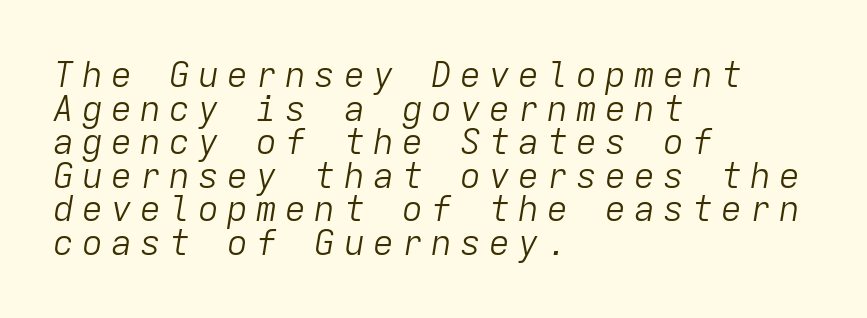
{"italic": "yes", "lean": "right", "slant_degrees": 9, "bold": "no", "weight": "light", "width": "normal", "stroke_contrast": "low", "x_height": "medium", "monospaced": "yes", "underline": "no", "align": "left", "line_spacing": "tight", "line_spacing_ratio": 0.96, "letter_spacing": "wide", "letter_spacing_em": 0.23, "glyph_px": 35}
